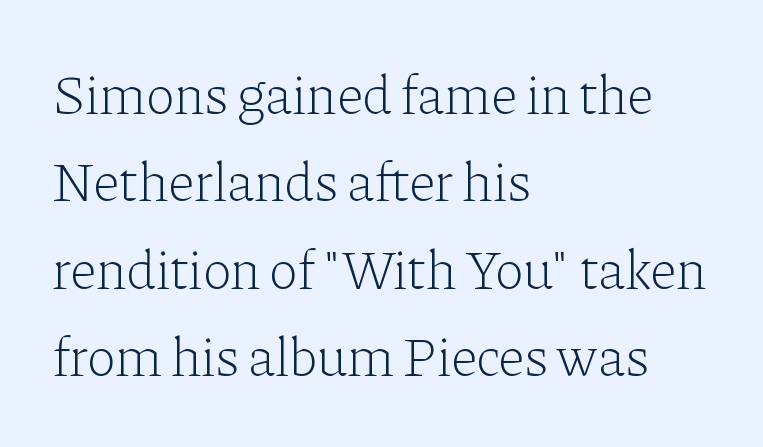
{"serif": "yes", "italic": "no", "bold": "no", "weight": "light", "width": "normal", "stroke_contrast": "low", "x_height": "medium", "monospaced": "no", "underline": "no", "align": "left", "line_spacing": "normal", "line_spacing_ratio": 1.59, "letter_spacing": "normal", "letter_spacing_em": 0.0, "glyph_px": 55}
